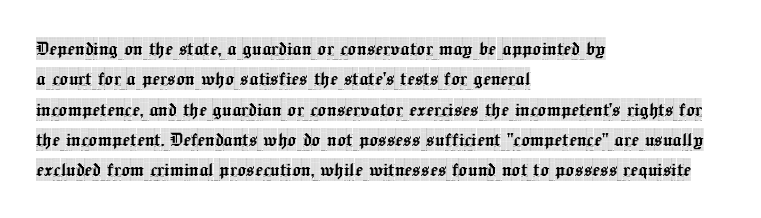
The face used here is rendered with its standard letterfit. These lines are set flush left with a ragged right edge. The glyphs are unaccompanied by any horizontal stroke below them. Normally led — the rows are evenly, conventionally spaced. Do the letters lean? They stand straight.
